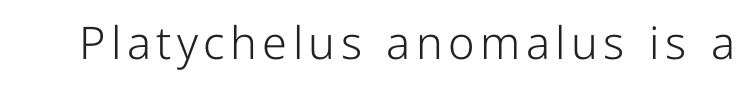
{"serif": "no", "italic": "no", "bold": "no", "weight": "light", "width": "normal", "stroke_contrast": "low", "x_height": "medium", "monospaced": "no", "underline": "no", "glyph_px": 45}
